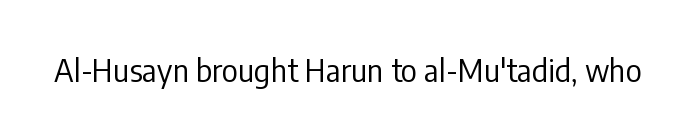
The image shows 31 px regular-weight, condensed sans-serif type, upright; set normal letter spacing, not underlined; low stroke contrast and a medium x-height.
